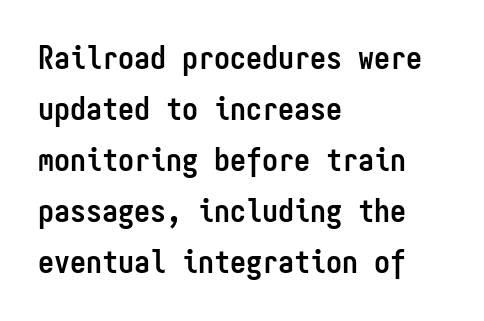
The image shows 32 px semibold, condensed sans-serif type, upright, monospaced; set left-aligned, normal line spacing (1.59x), normal letter spacing, not underlined; low stroke contrast and a medium x-height.
